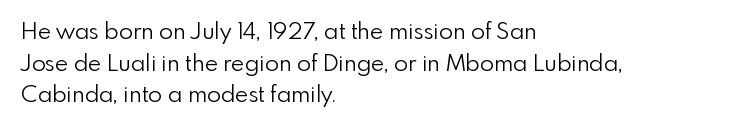
Q: Is the text bold? A: No.
Q: Is the text italic (slanted)? A: No, it is upright.
Q: Is the text underlined? A: No.
Q: How is the paragraph aligned? A: Left-aligned.
Q: Is the spacing between letters normal or unusually wide? A: Normal.
Q: Is the spacing between lines tight, normal or loose? A: Normal.
